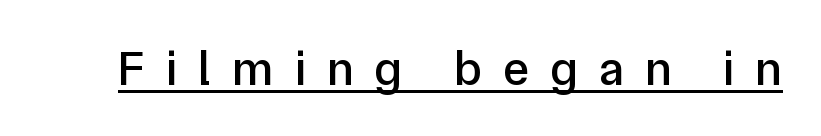
The rendering inserts visible extra space after every character. Nope, no serifs anywhere on these letters. Beneath each row of characters lies a ruled line. The face used here is proportionally spaced, like ordinary book or web type. This is the regular roman posture of the typeface.
